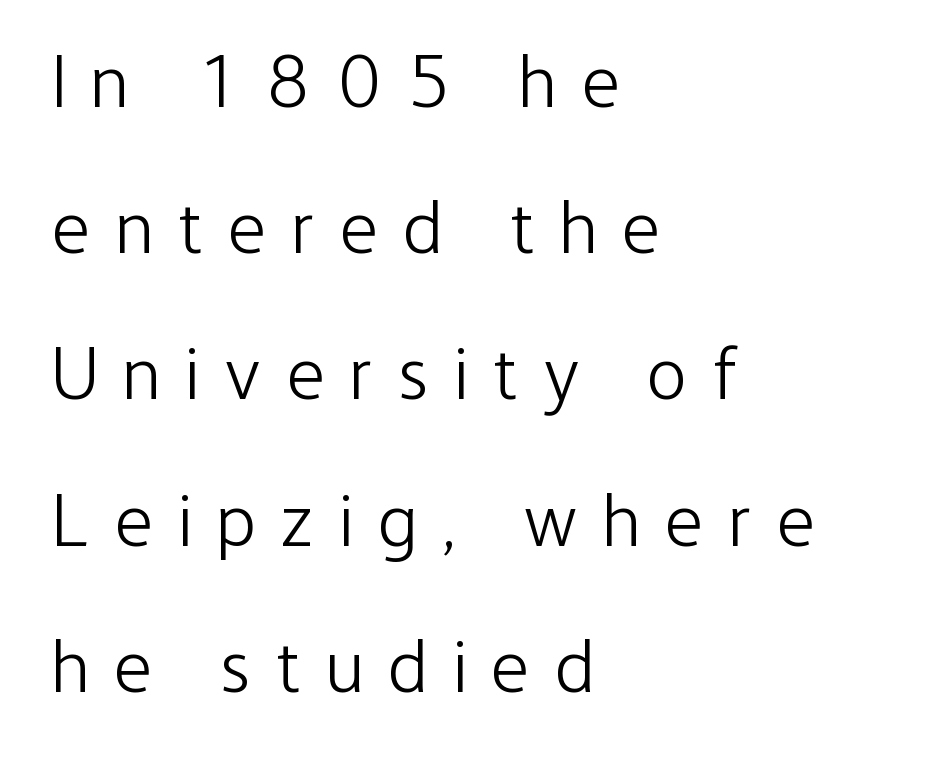
{"serif": "no", "italic": "no", "bold": "no", "weight": "light", "width": "condensed", "stroke_contrast": "low", "x_height": "medium", "monospaced": "no", "underline": "no", "align": "left", "line_spacing": "loose", "line_spacing_ratio": 1.95, "letter_spacing": "wide", "letter_spacing_em": 0.34, "glyph_px": 75}
